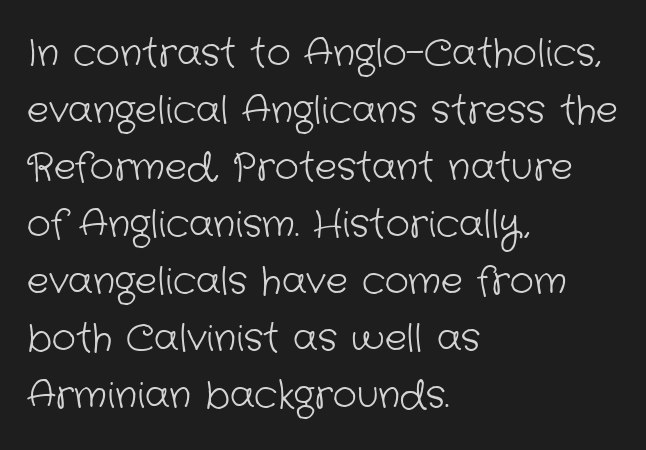
{"serif": "no", "bold": "no", "weight": "light", "width": "normal", "stroke_contrast": "low", "x_height": "medium", "monospaced": "no", "underline": "no", "align": "left", "line_spacing": "normal", "line_spacing_ratio": 1.54, "letter_spacing": "normal", "letter_spacing_em": 0.0, "glyph_px": 37}
